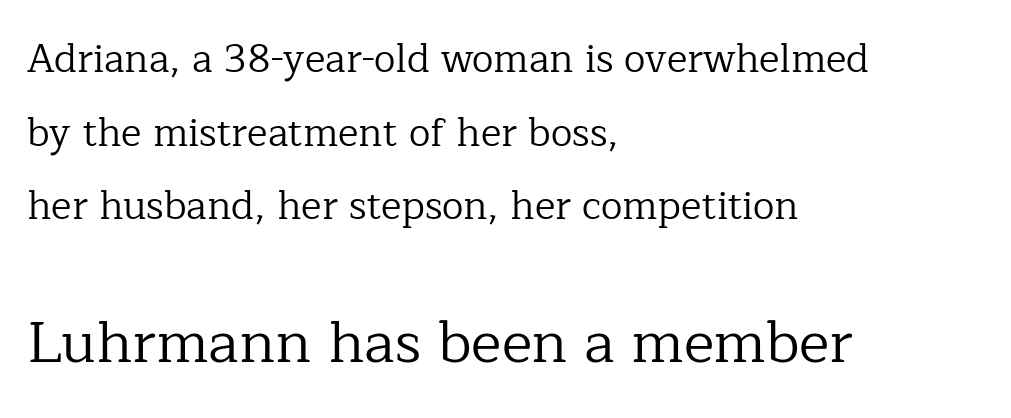
Q: Is the text bold? A: No.
Q: Is the text italic (slanted)? A: No, it is upright.
Q: Is the typeface a serif or a sans-serif typeface? A: Serif.
Q: Is the text underlined? A: No.
Q: How is the paragraph aligned? A: Left-aligned.
Q: Is the spacing between letters normal or unusually wide? A: Normal.
Q: Which block of text is set in a larger size, the first (top) or the second (bottom)? A: The second (bottom) one.
Q: Width (condensed, normal, or wide)? A: Normal.
Q: Stroke contrast? A: Low.
Q: x-height? A: Medium.
Q: Monospaced? A: No.
